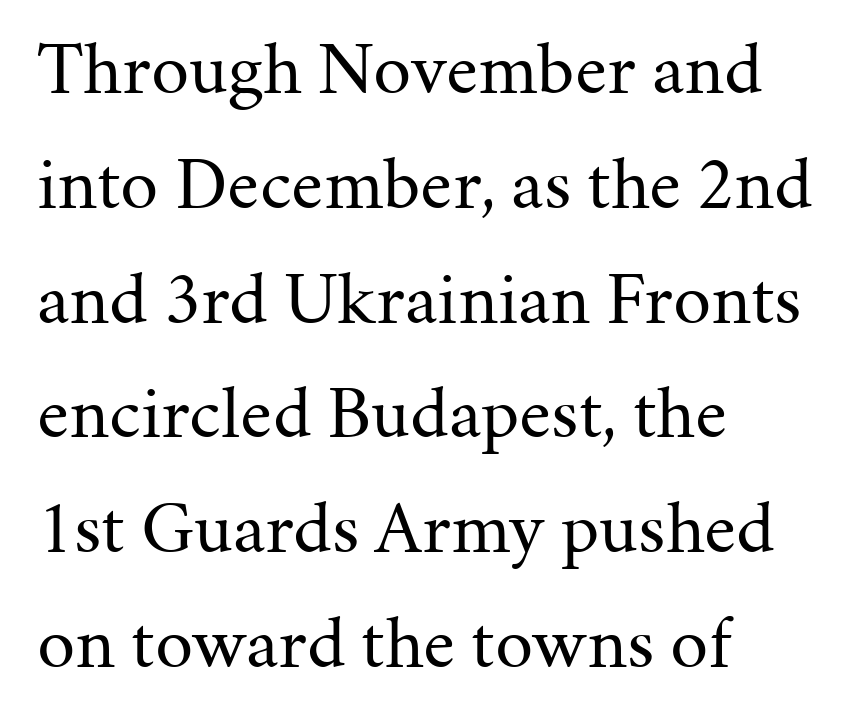
The image shows 76 px regular-weight serif type, upright; set left-aligned, normal line spacing (1.51x), normal letter spacing, not underlined; medium stroke contrast and a medium x-height.
